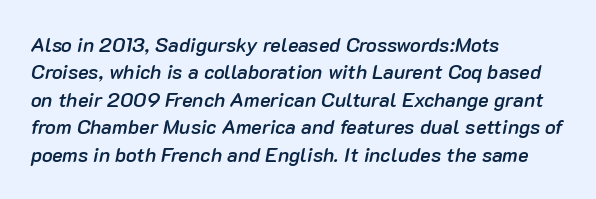
The image shows 20 px text type, italic (leaning right); set left-aligned, normal line spacing (1.37x), normal letter spacing, not underlined.
